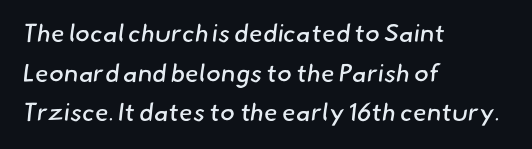
The image shows 25 px text type; set left-aligned, normal line spacing (1.59x), normal letter spacing, not underlined.
